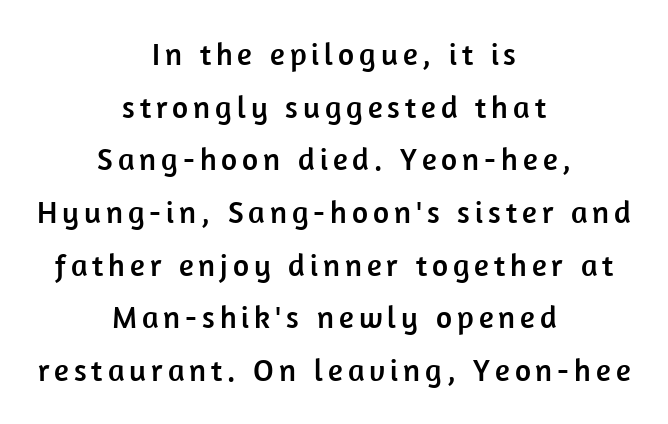
{"serif": "no", "italic": "no", "width": "normal", "stroke_contrast": "low", "x_height": "medium", "monospaced": "no", "underline": "no", "align": "center", "line_spacing": "normal", "line_spacing_ratio": 1.7, "glyph_px": 31}
